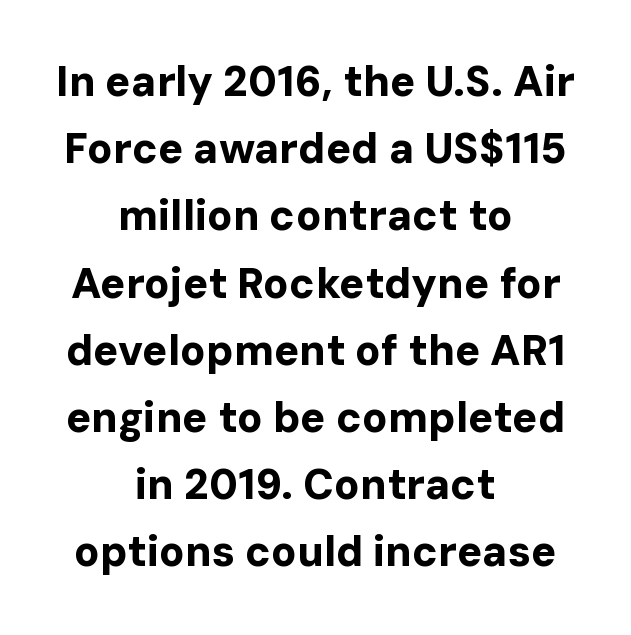
Q: Is the text bold? A: Yes.
Q: Is the text italic (slanted)? A: No, it is upright.
Q: Is the typeface a serif or a sans-serif typeface? A: Sans-serif.
Q: Is the text underlined? A: No.
Q: How is the paragraph aligned? A: Centered.
Q: Is the spacing between letters normal or unusually wide? A: Normal.
Q: Is the spacing between lines tight, normal or loose? A: Normal.
Q: Width (condensed, normal, or wide)? A: Normal.
Q: Stroke contrast? A: Low.
Q: x-height? A: Medium.
Q: Monospaced? A: No.
